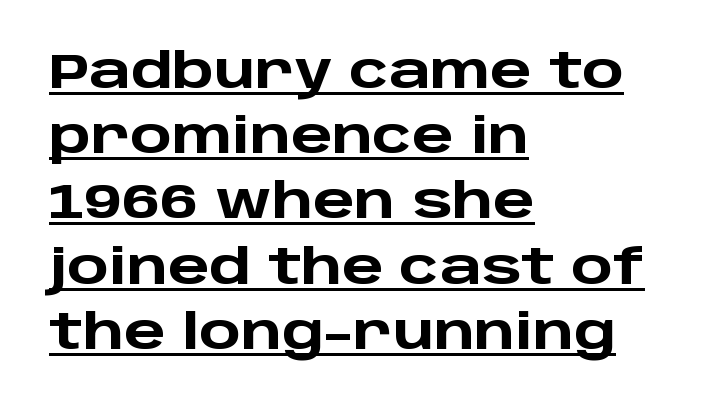
The image shows 49 px heavy, wide sans-serif type, upright; set left-aligned, normal line spacing (1.33x), normal letter spacing, underlined; low stroke contrast and a large x-height.
